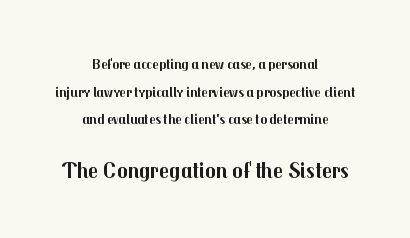
{"italic": "no", "bold": "yes", "underline": "no", "align": "center", "line_spacing": "loose", "line_spacing_ratio": 1.98, "letter_spacing": "normal", "letter_spacing_em": 0.0, "larger_block": "second", "size_ratio": 1.57, "glyph_px": 22}
